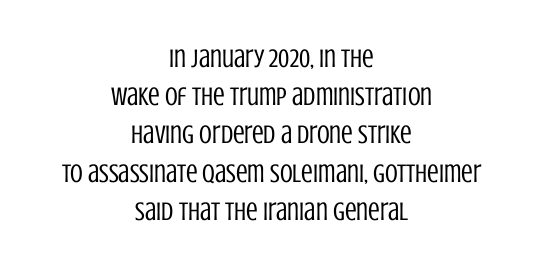
Q: Is the text bold? A: No.
Q: Is the text italic (slanted)? A: No, it is upright.
Q: Is the text underlined? A: No.
Q: How is the paragraph aligned? A: Centered.
Q: Is the spacing between letters normal or unusually wide? A: Normal.
Q: Is the spacing between lines tight, normal or loose? A: Normal.
